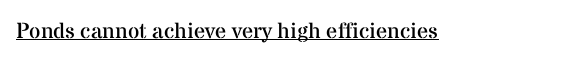
Q: Is the text bold? A: No.
Q: Is the text italic (slanted)? A: No, it is upright.
Q: Is the text underlined? A: Yes.
Q: Is the spacing between letters normal or unusually wide? A: Normal.
